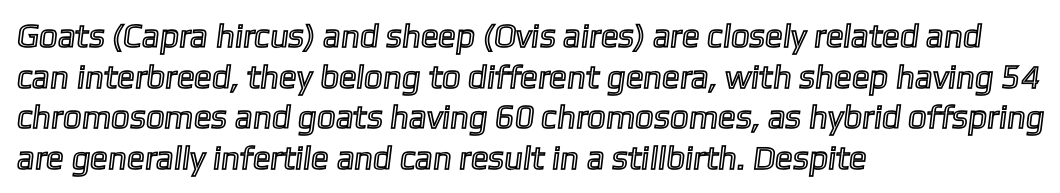
{"width": "normal", "x_height": "medium", "monospaced": "no", "underline": "no", "align": "left", "line_spacing_ratio": 1.23, "letter_spacing": "normal", "letter_spacing_em": 0.0, "glyph_px": 33}
